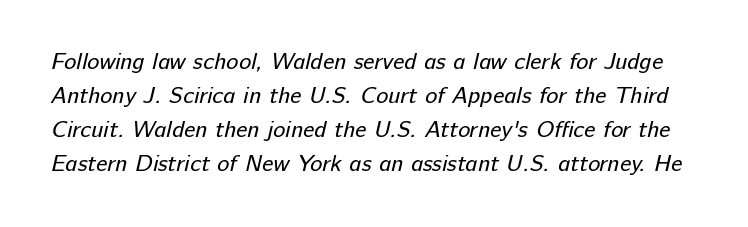
Q: Is the text bold? A: No.
Q: Is the text underlined? A: No.
Q: Is the spacing between letters normal or unusually wide? A: Normal.
Q: Is the spacing between lines tight, normal or loose? A: Normal.
